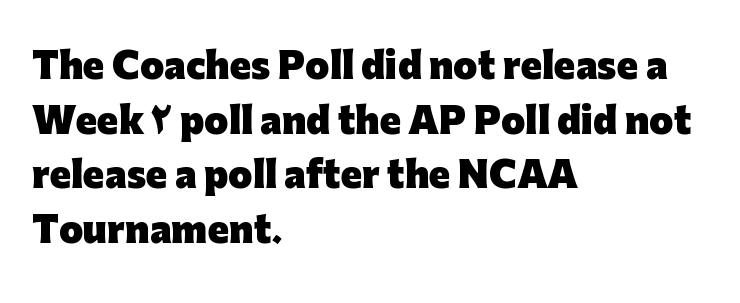
Only glyphs here, with clear space below each row. Letterform terminals end flat and unadorned throughout the passage. Weight: bold. The passage shown has conventional tracking throughout.
